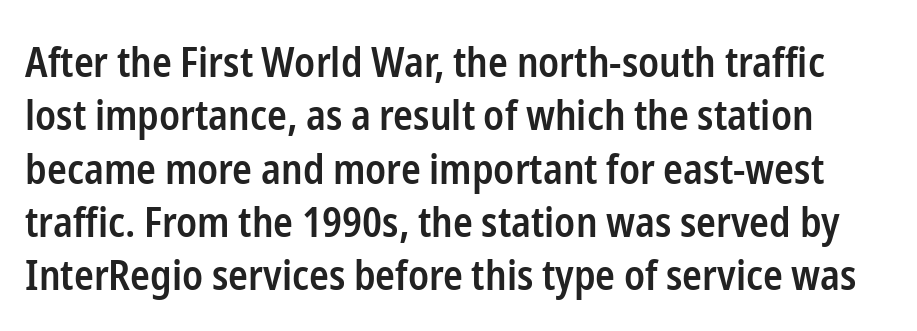
The image shows 41 px semibold, condensed sans-serif type, upright; set normal line spacing (1.3x), normal letter spacing, not underlined; low stroke contrast and a medium x-height.
